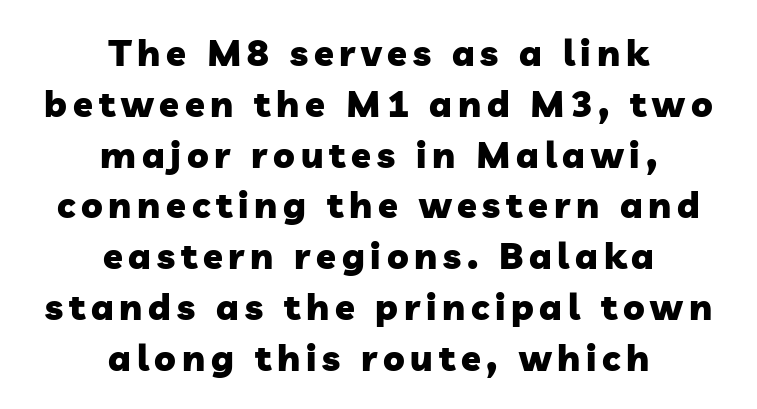
Q: Is the text bold? A: Yes.
Q: Is the typeface a serif or a sans-serif typeface? A: Sans-serif.
Q: Is the text underlined? A: No.
Q: How is the paragraph aligned? A: Centered.
Q: Is the spacing between lines tight, normal or loose? A: Normal.
Q: Width (condensed, normal, or wide)? A: Normal.
Q: Stroke contrast? A: Low.
Q: x-height? A: Medium.
Q: Monospaced? A: No.
